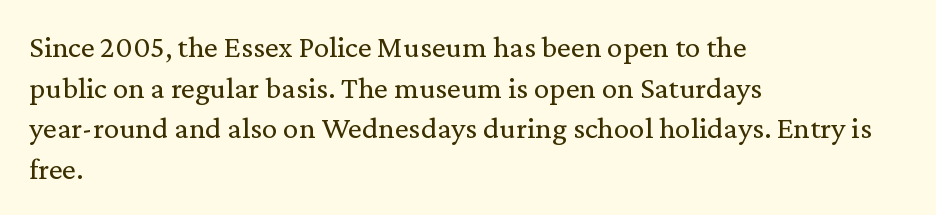
Q: Is the text bold? A: No.
Q: Is the text italic (slanted)? A: No, it is upright.
Q: Is the typeface a serif or a sans-serif typeface? A: Serif.
Q: Is the text underlined? A: No.
Q: How is the paragraph aligned? A: Left-aligned.
Q: Is the spacing between letters normal or unusually wide? A: Normal.
Q: Is the spacing between lines tight, normal or loose? A: Normal.
Q: Width (condensed, normal, or wide)? A: Normal.
Q: Stroke contrast? A: Low.
Q: x-height? A: Medium.
Q: Monospaced? A: No.
